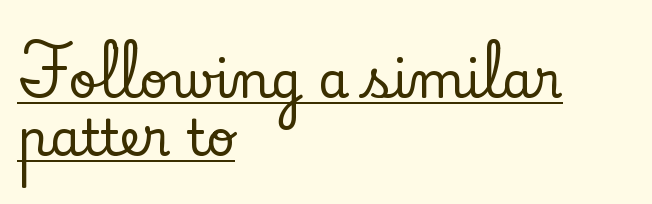
Q: Is the text italic (slanted)? A: No, it is upright.
Q: Is the typeface a serif or a sans-serif typeface? A: Serif.
Q: Is the text underlined? A: Yes.
Q: How is the paragraph aligned? A: Left-aligned.
Q: Is the spacing between letters normal or unusually wide? A: Normal.
Q: Width (condensed, normal, or wide)? A: Normal.
Q: Stroke contrast? A: Low.
Q: x-height? A: Small.
Q: Monospaced? A: No.
